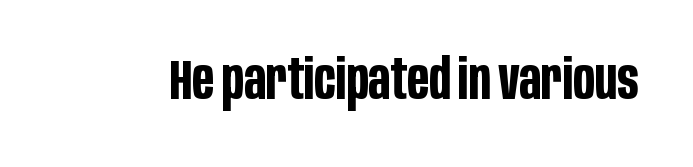
The image shows 56 px bold, condensed sans-serif type, upright; set normal letter spacing, not underlined; low stroke contrast and a large x-height.
